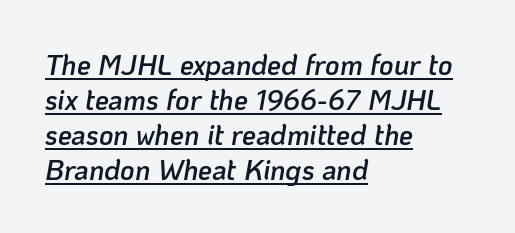
The rendering uses a semibold face; strokes are thickened but not to full bold. Compared with ordinary roman type, these characters are visibly tilted. Each line starts at the same left margin while the right side varies. Proportional: the letters do not fall into vertical columns. Tracking here is standard; glyphs follow each other at the usual distance. The passage shown is underscored from start to finish.
